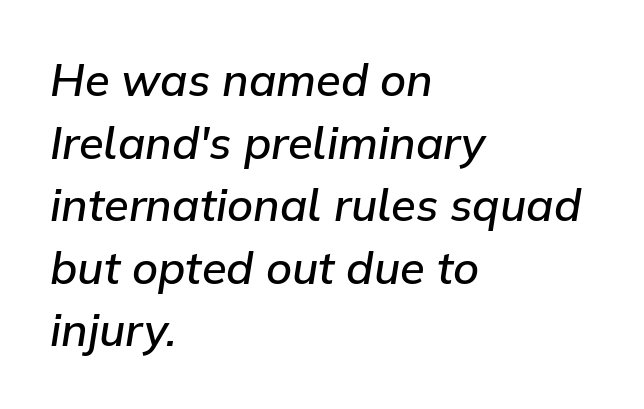
Underlining? Definitely not there. Proportional: the letters do not fall into vertical columns. The letters are semibold — heavier than regular but short of a full bold. These lines are set flush left with a ragged right edge. Tall strokes in this sample are angled rather than plumb.
